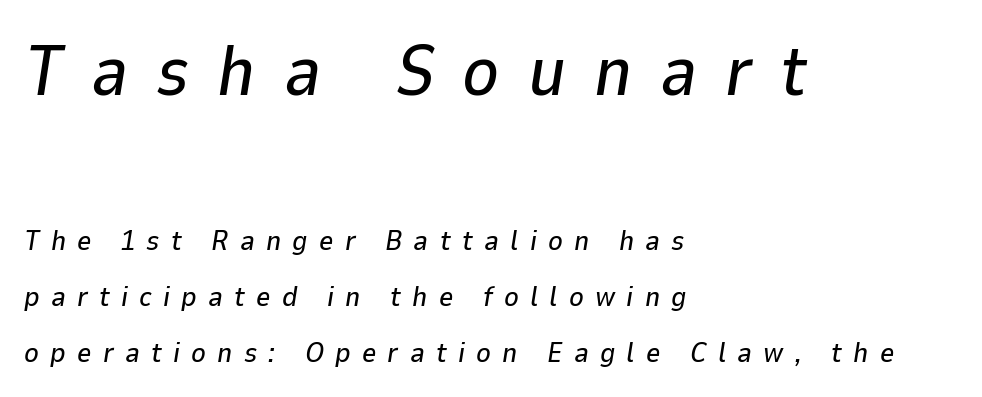
Q: Is the text italic (slanted)? A: Yes, it leans right by about 9 degrees.
Q: Is the text underlined? A: No.
Q: How is the paragraph aligned? A: Left-aligned.
Q: Is the spacing between letters normal or unusually wide? A: Unusually wide.
Q: Is the spacing between lines tight, normal or loose? A: Loose.
Q: Which block of text is set in a larger size, the first (top) or the second (bottom)? A: The first (top) one.
Q: Width (condensed, normal, or wide)? A: Normal.
Q: Stroke contrast? A: Low.
Q: x-height? A: Medium.
Q: Monospaced? A: No.
